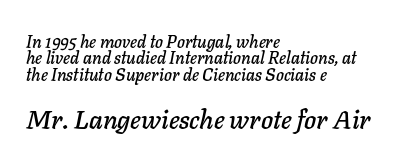
Casual observation: everything's shoved over to the left. In terms of letterspacing, this is plain default setting. Notice how descenders almost collide with the ascenders below — that's tight leading. Quick note: underline off. Characters are canted at an angle relative to the baseline's perpendicular. Between these two stacked blocks, the lower one wins on size.
